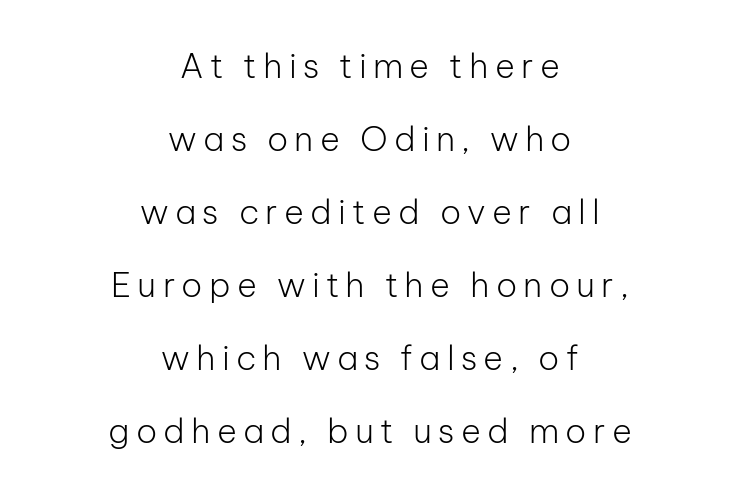
Q: Is the text bold? A: No.
Q: Is the text italic (slanted)? A: No, it is upright.
Q: Is the typeface a serif or a sans-serif typeface? A: Sans-serif.
Q: Is the text underlined? A: No.
Q: How is the paragraph aligned? A: Centered.
Q: Is the spacing between lines tight, normal or loose? A: Loose.
Q: Width (condensed, normal, or wide)? A: Normal.
Q: Stroke contrast? A: Low.
Q: x-height? A: Medium.
Q: Monospaced? A: No.
